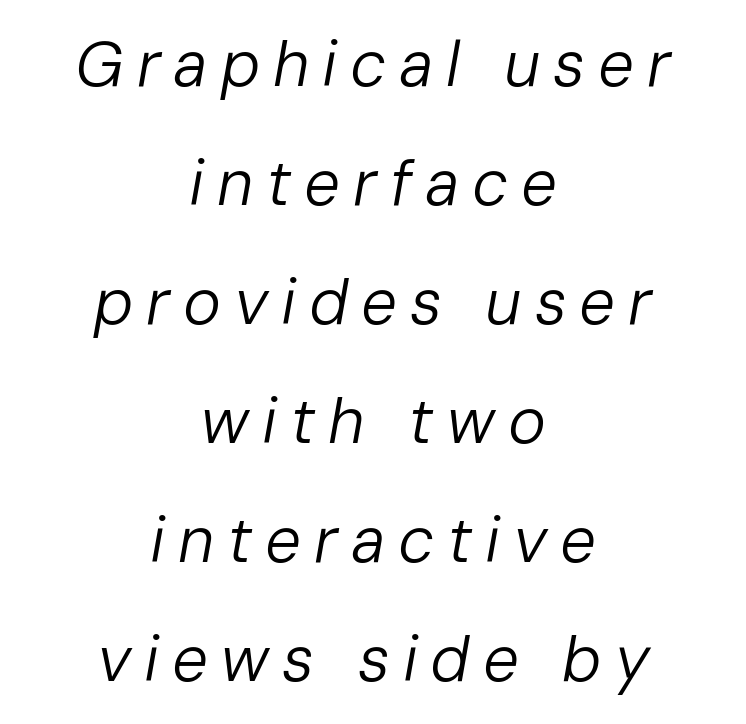
{"italic": "yes", "lean": "right", "slant_degrees": 10, "bold": "no", "weight": "regular", "width": "normal", "stroke_contrast": "low", "x_height": "medium", "monospaced": "no", "underline": "no", "align": "center", "line_spacing_ratio": 1.86, "letter_spacing": "wide", "letter_spacing_em": 0.2, "glyph_px": 64}
